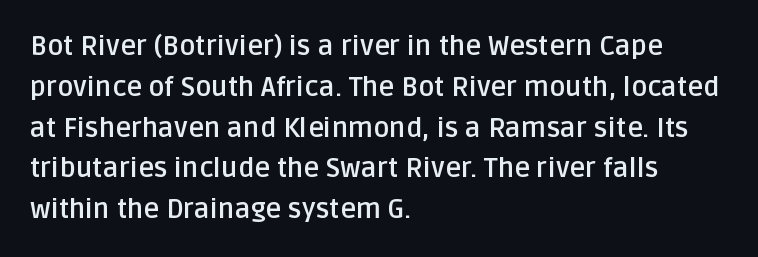
{"italic": "no", "bold": "yes", "underline": "no", "align": "left", "line_spacing": "normal", "line_spacing_ratio": 1.51, "letter_spacing": "normal", "letter_spacing_em": 0.0, "glyph_px": 27}
